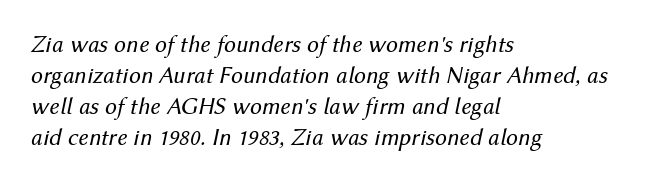
Q: Is the text bold? A: No.
Q: Is the text italic (slanted)? A: Yes, it leans right by about 12 degrees.
Q: Is the text underlined? A: No.
Q: How is the paragraph aligned? A: Left-aligned.
Q: Is the spacing between letters normal or unusually wide? A: Normal.
Q: Is the spacing between lines tight, normal or loose? A: Normal.
